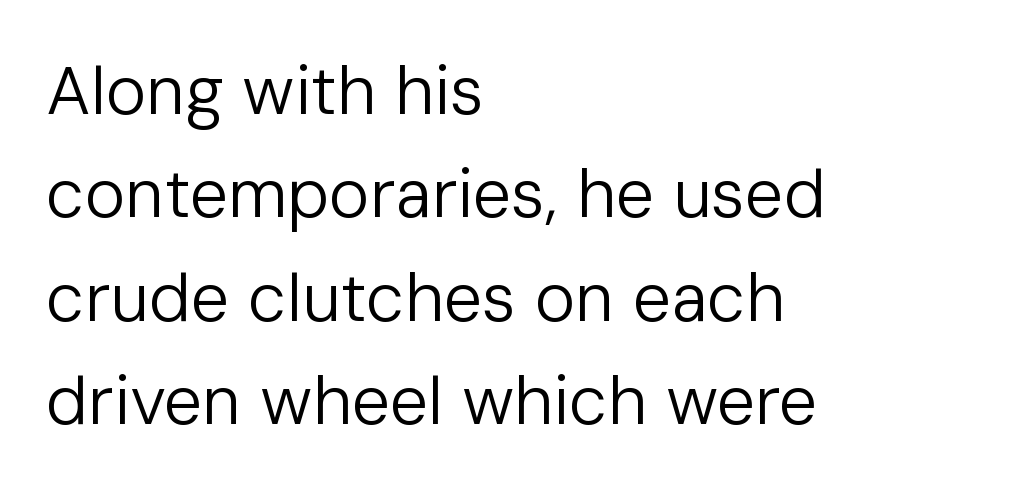
Layout note: lines flush left. You could not count columns in this text — the font is proportionally spaced. The font is comparable to plain body text, perhaps lighter. Designer's note — italics off, roman on. No feet cap the strokes, marking this as sans-serif type.
